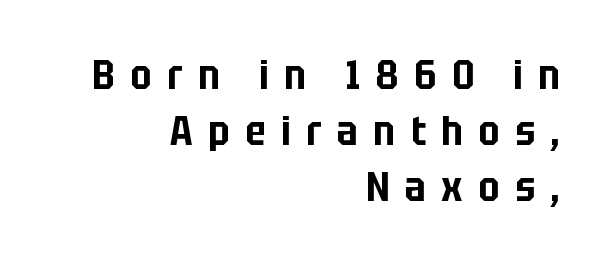
{"serif": "no", "italic": "no", "width": "condensed", "stroke_contrast": "low", "x_height": "large", "monospaced": "no", "underline": "no", "align": "right", "line_spacing": "normal", "line_spacing_ratio": 1.37, "letter_spacing": "wide", "letter_spacing_em": 0.38, "glyph_px": 41}
